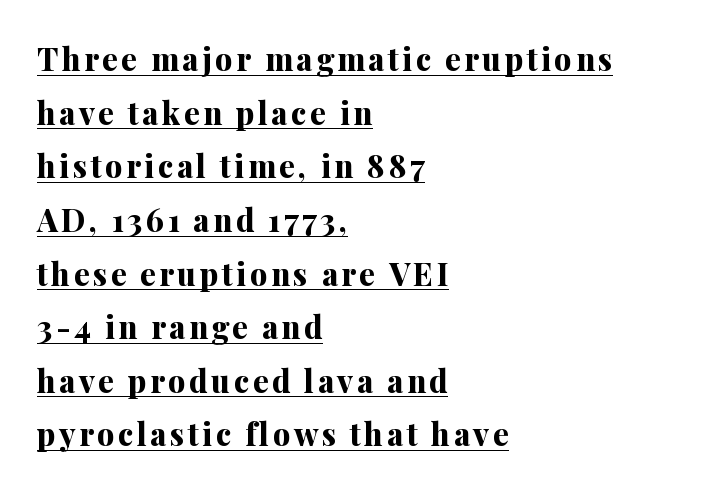
Unlike italic type, these characters show no tilt at all. This sample has the flowing, uneven cadence of proportional lettering. Heavy-handed strokes throughout: this text is bold. The characters display serif detailing at their extremities. Does a line run under the words? Yes, clearly.
